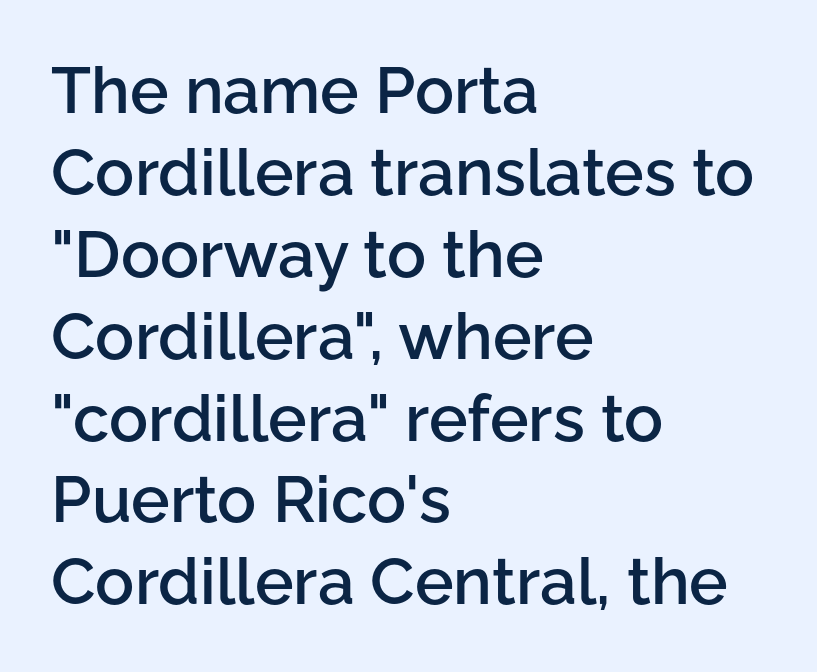
The image shows 65 px semibold sans-serif type, upright; set left-aligned, normal line spacing (1.26x), normal letter spacing, not underlined; low stroke contrast and a medium x-height.
